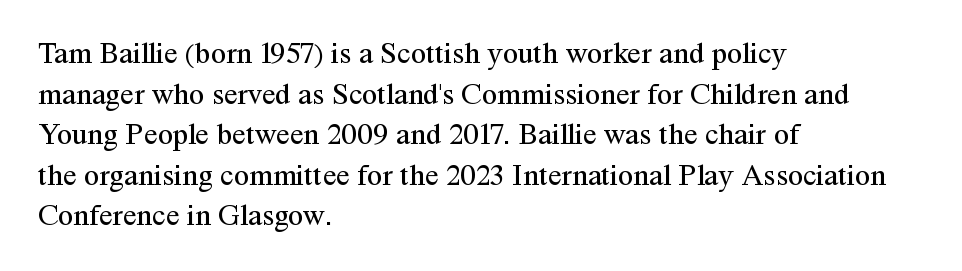
The image shows 31 px regular-weight serif type, upright; set left-aligned, normal line spacing (1.31x), normal letter spacing, not underlined; medium stroke contrast and a medium x-height.
